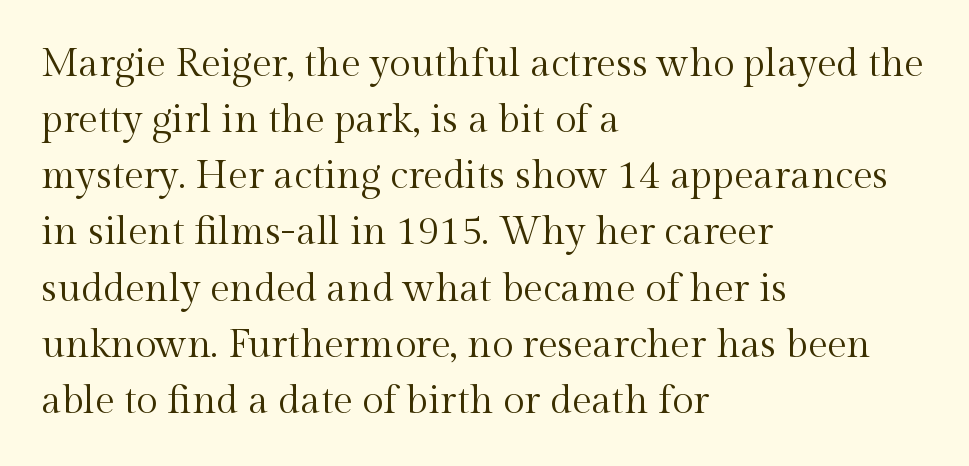
The image shows 39 px regular-weight serif type, upright; set left-aligned, normal line spacing (1.44x), normal letter spacing, not underlined; a medium x-height.
